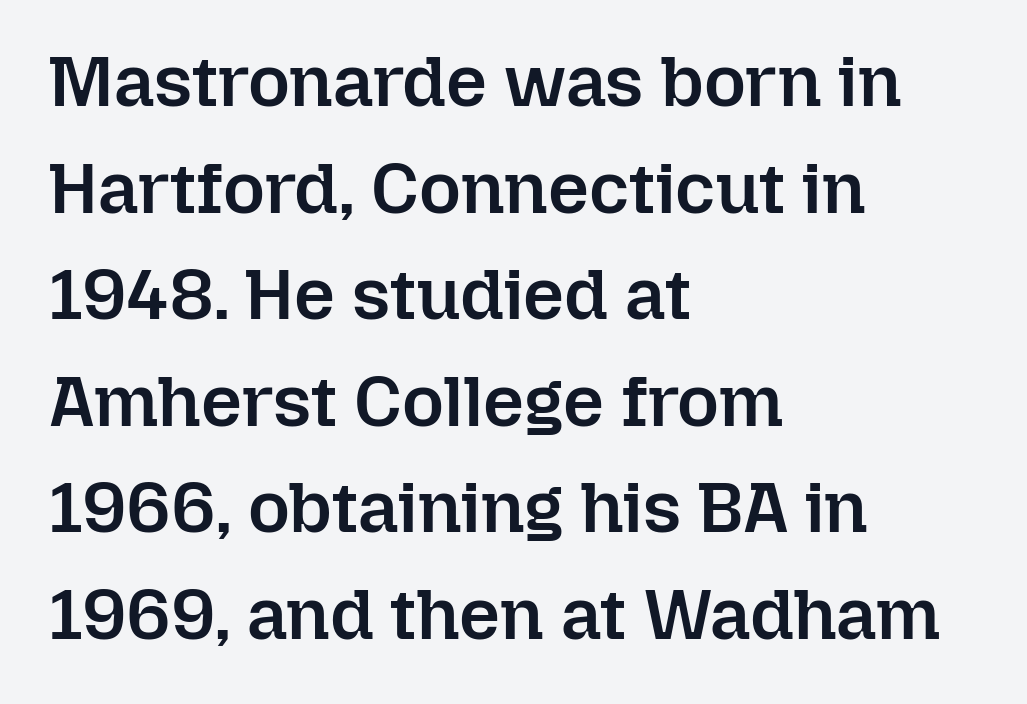
The image shows 72 px semibold type, upright; set left-aligned, normal line spacing (1.48x), normal letter spacing, not underlined; low stroke contrast and a medium x-height.
